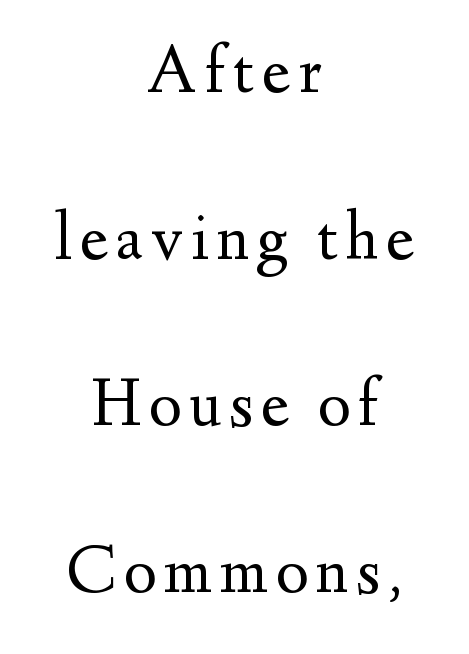
The image shows 70 px regular-weight serif type, upright; set centered, loose line spacing (2.38x), not underlined; medium stroke contrast and a small x-height.
